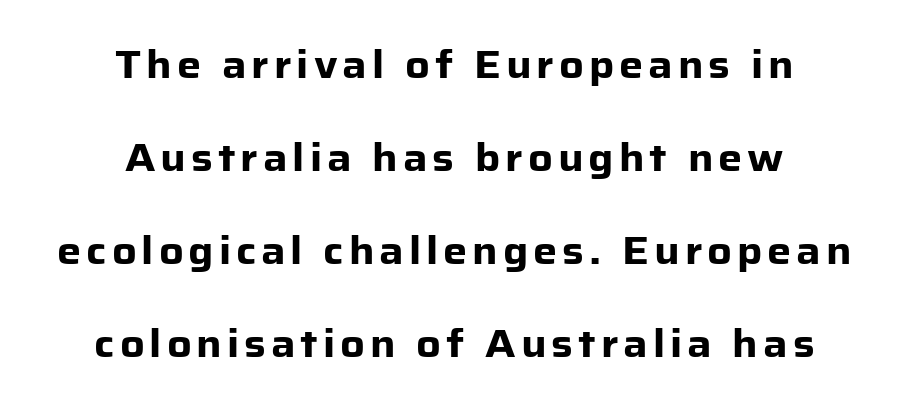
Q: Is the text bold? A: Yes.
Q: Is the text italic (slanted)? A: No, it is upright.
Q: Is the typeface a serif or a sans-serif typeface? A: Sans-serif.
Q: Is the text underlined? A: No.
Q: How is the paragraph aligned? A: Centered.
Q: Is the spacing between lines tight, normal or loose? A: Loose.
Q: Width (condensed, normal, or wide)? A: Normal.
Q: Stroke contrast? A: Low.
Q: x-height? A: Medium.
Q: Monospaced? A: No.
